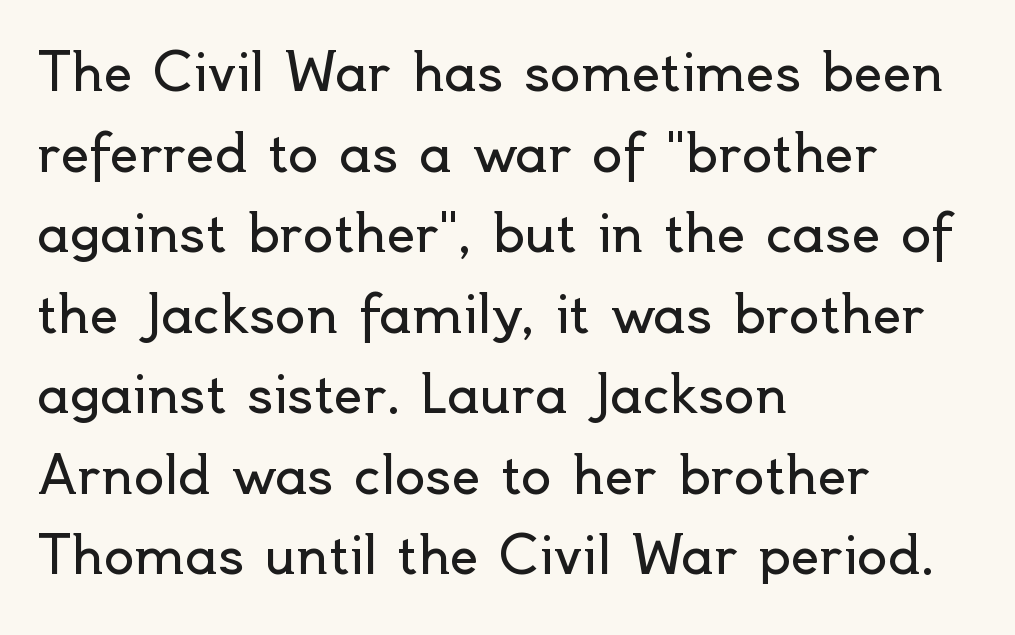
What stands out about the letter spacing? Nothing — it is the standard amount. In terms of letterform style, serifs are entirely absent. The face used here is proportionally spaced, like ordinary book or web type. The cut favours lightness, reaching ordinary text weight at its darkest. The area under the type is left untouched.
